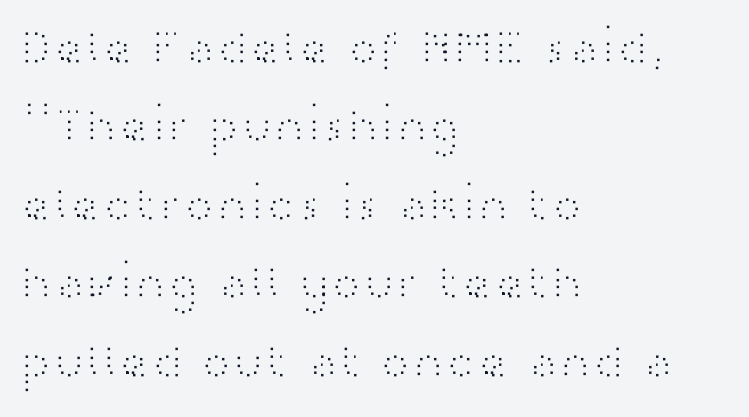
The image shows 49 px light, wide sans-serif type, upright; set left-aligned, normal line spacing (1.6x), normal letter spacing, not underlined; high stroke contrast and a medium x-height.
